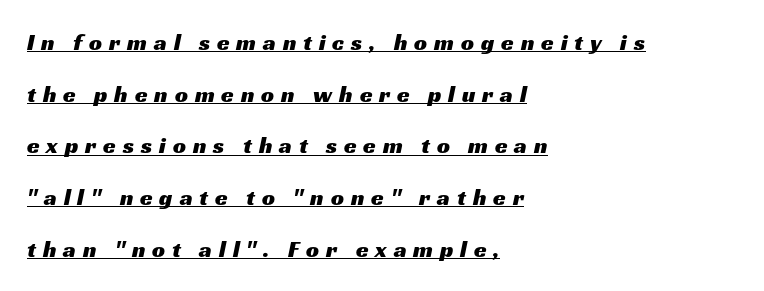
The image shows 23 px text type; set left-aligned, loose line spacing (2.25x), unusually wide letter spacing (+0.3 em), underlined.
